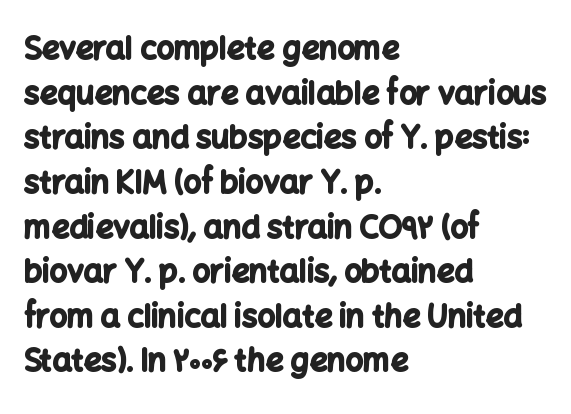
{"serif": "no", "italic": "no", "bold": "yes", "weight": "bold", "width": "normal", "stroke_contrast": "low", "x_height": "medium", "monospaced": "no", "underline": "no", "align": "left", "line_spacing": "normal", "line_spacing_ratio": 1.44, "letter_spacing": "normal", "letter_spacing_em": 0.0, "glyph_px": 31}
